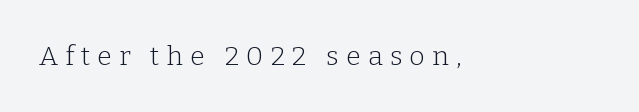
{"italic": "no", "bold": "no", "underline": "no", "letter_spacing": "wide", "letter_spacing_em": 0.26, "glyph_px": 27}
